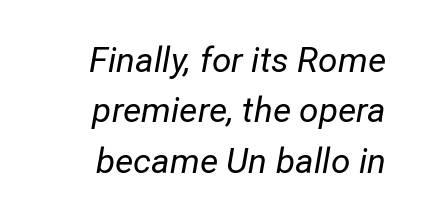
Q: Is the text bold? A: No.
Q: Is the text italic (slanted)? A: Yes, it leans right by about 12 degrees.
Q: Is the text underlined? A: No.
Q: How is the paragraph aligned? A: Right-aligned.
Q: Is the spacing between letters normal or unusually wide? A: Normal.
Q: Is the spacing between lines tight, normal or loose? A: Normal.
Q: Width (condensed, normal, or wide)? A: Normal.
Q: Stroke contrast? A: Low.
Q: x-height? A: Medium.
Q: Monospaced? A: No.
